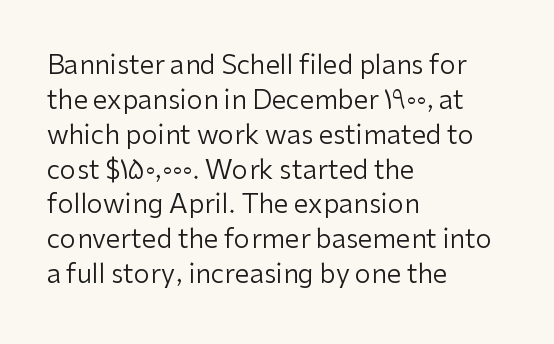
The image shows 26 px text type, upright; set left-aligned, normal line spacing (1.34x), normal letter spacing, not underlined.
